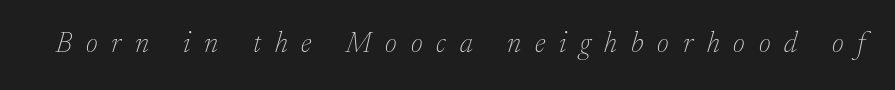
Q: Is the text bold? A: No.
Q: Is the text italic (slanted)? A: Yes, it leans right by about 17 degrees.
Q: Is the typeface a serif or a sans-serif typeface? A: Serif.
Q: Is the text underlined? A: No.
Q: Is the spacing between letters normal or unusually wide? A: Unusually wide.
Q: Width (condensed, normal, or wide)? A: Normal.
Q: Stroke contrast? A: Low.
Q: x-height? A: Small.
Q: Monospaced? A: No.
